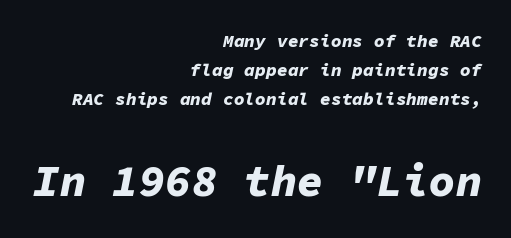
The image shows 44 px bold type, italic (leaning right), monospaced; set right-aligned, normal line spacing (1.62x), normal letter spacing, not underlined; the second (bottom) block is 2.44x larger; low stroke contrast and a medium x-height.
